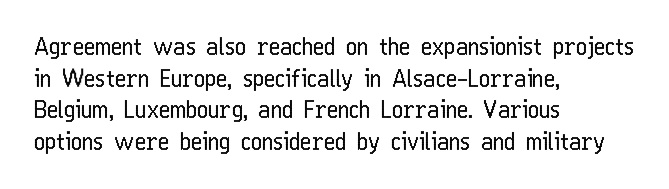
{"italic": "no", "bold": "no", "underline": "no", "align": "left", "line_spacing": "normal", "line_spacing_ratio": 1.32, "letter_spacing": "normal", "letter_spacing_em": 0.0, "glyph_px": 24}
